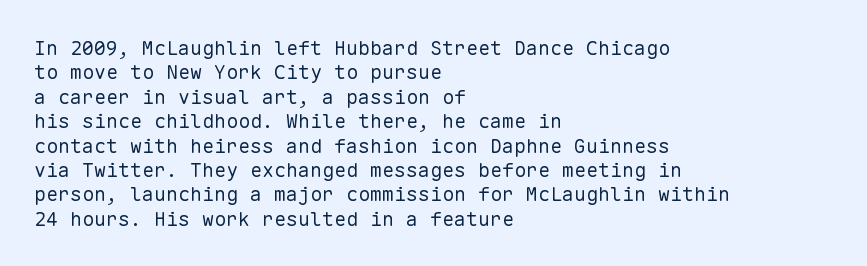
Q: Is the text bold? A: No.
Q: Is the text italic (slanted)? A: No, it is upright.
Q: Is the text underlined? A: No.
Q: How is the paragraph aligned? A: Left-aligned.
Q: Is the spacing between letters normal or unusually wide? A: Normal.
